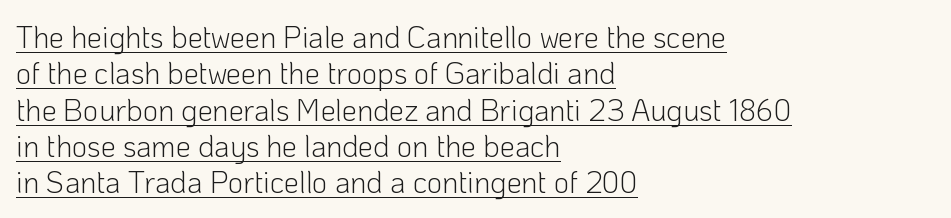
{"serif": "no", "italic": "no", "bold": "no", "weight": "light", "width": "normal", "stroke_contrast": "low", "x_height": "medium", "monospaced": "no", "underline": "yes", "align": "left", "line_spacing_ratio": 1.21, "letter_spacing": "normal", "letter_spacing_em": 0.0, "glyph_px": 30}
